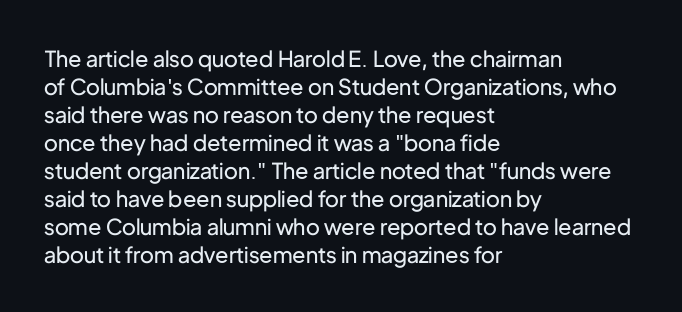
The image shows 22 px text type, upright; set left-aligned, normal line spacing (1.27x), normal letter spacing, not underlined.
